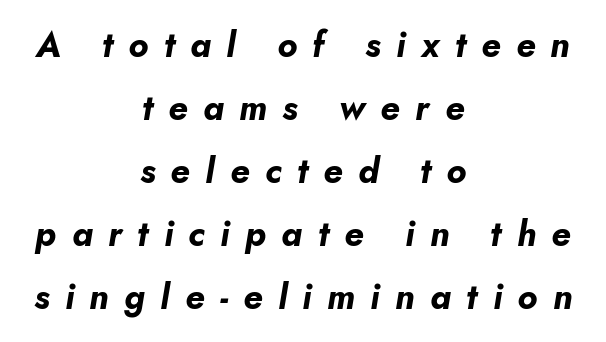
{"italic": "yes", "lean": "right", "slant_degrees": 5, "bold": "yes", "weight": "bold", "width": "normal", "stroke_contrast": "low", "x_height": "small", "monospaced": "no", "underline": "no", "align": "center", "line_spacing_ratio": 1.8, "letter_spacing": "wide", "letter_spacing_em": 0.44, "glyph_px": 35}
